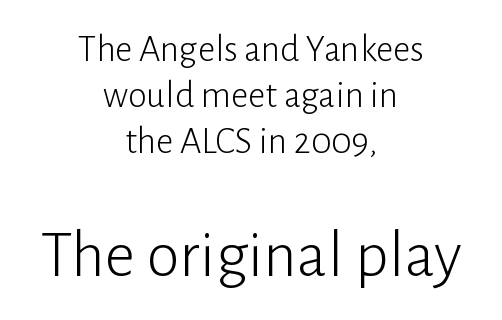
The image shows 67 px light sans-serif type, upright; set centered, line spacing 1.21x, normal letter spacing, not underlined; the second (bottom) block is 1.76x larger; low stroke contrast and a medium x-height.
